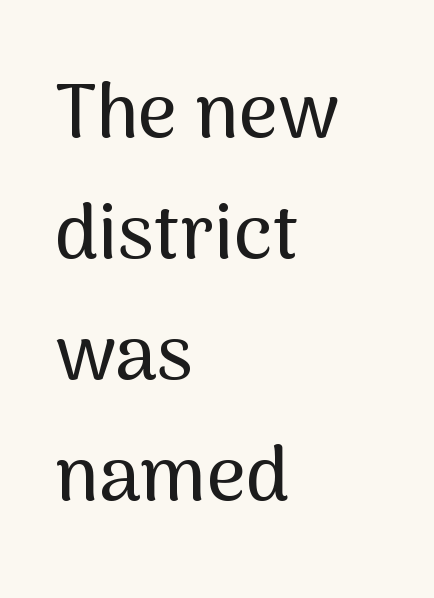
All the whitespace from short lines collects on the right. The words here are not underlined. Normally led — the rows are evenly, conventionally spaced. Students, note that the glyphs here touch the page at normal intervals. Serifs: no, the terminals of the letterforms are clean. The rendering uses natural spacing where letterforms have individual widths.
